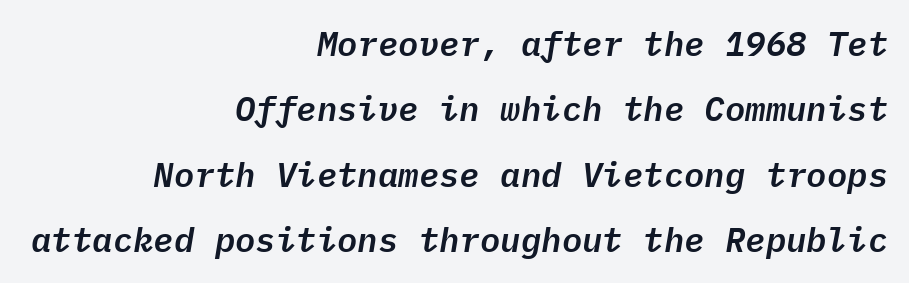
Q: Is the text italic (slanted)? A: Yes, it leans right by about 9 degrees.
Q: Is the text underlined? A: No.
Q: How is the paragraph aligned? A: Right-aligned.
Q: Is the spacing between letters normal or unusually wide? A: Normal.
Q: Is the spacing between lines tight, normal or loose? A: Loose.
Q: Width (condensed, normal, or wide)? A: Normal.
Q: Stroke contrast? A: Low.
Q: x-height? A: Medium.
Q: Monospaced? A: Yes.
